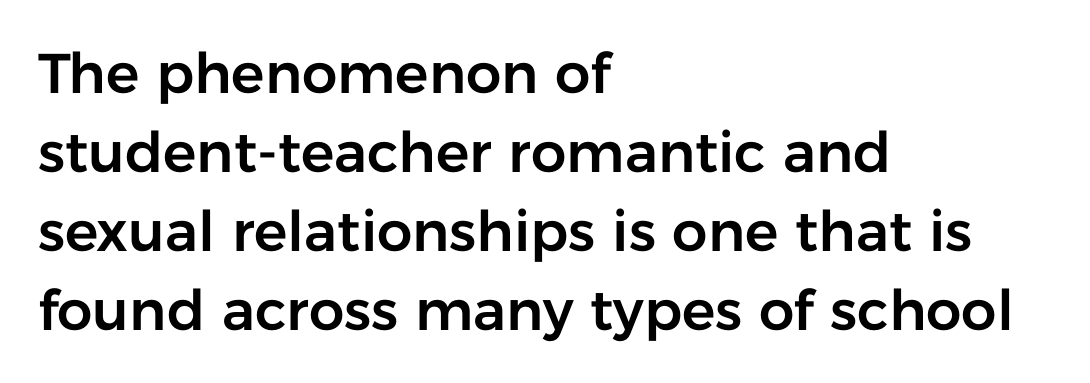
The image shows 56 px sans-serif type, upright; set left-aligned, normal line spacing (1.41x), normal letter spacing, not underlined; low stroke contrast and a medium x-height.
